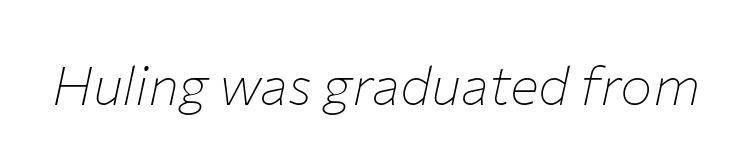
The image shows 54 px thin type, italic (leaning right); set normal letter spacing, not underlined; low stroke contrast and a medium x-height.
